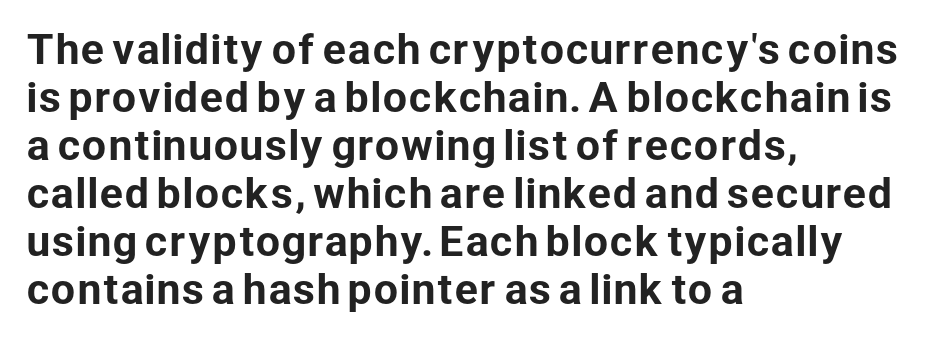
The image shows 39 px sans-serif type, upright; set left-aligned, line spacing 1.23x, normal letter spacing, not underlined; low stroke contrast and a medium x-height.
